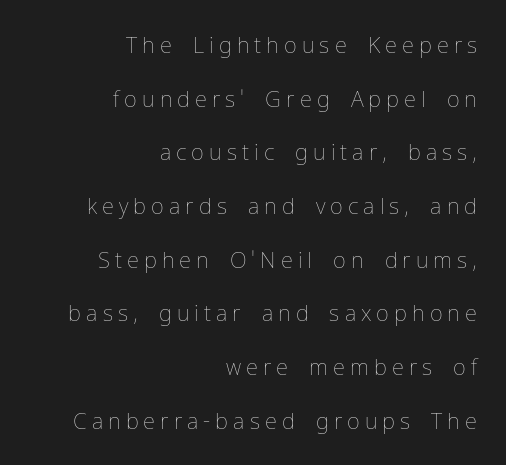
The image shows 22 px text type, upright; set right-aligned, loose line spacing (2.44x), unusually wide letter spacing (+0.23 em), not underlined.
